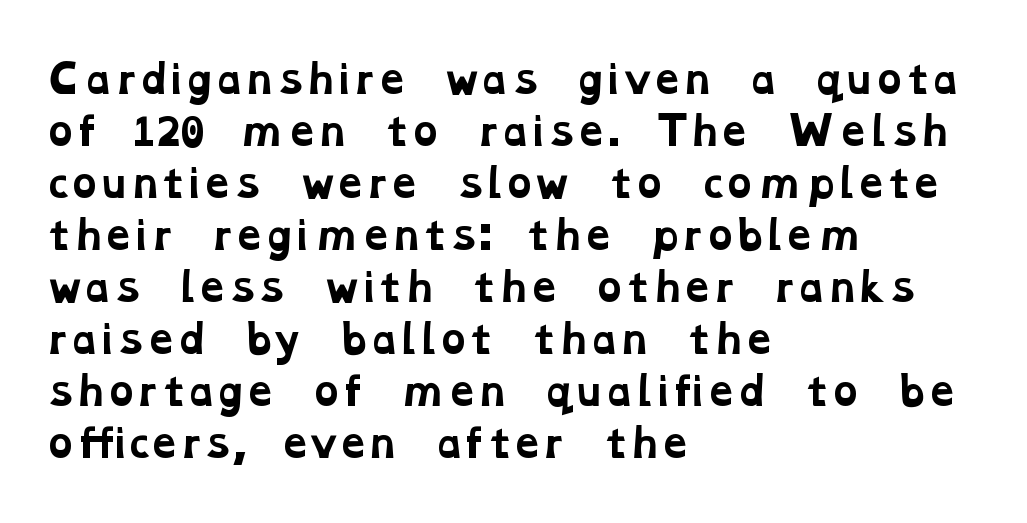
The image shows 38 px bold, wide serif type; set left-aligned, normal line spacing (1.37x), normal letter spacing, not underlined; low stroke contrast and a medium x-height.
